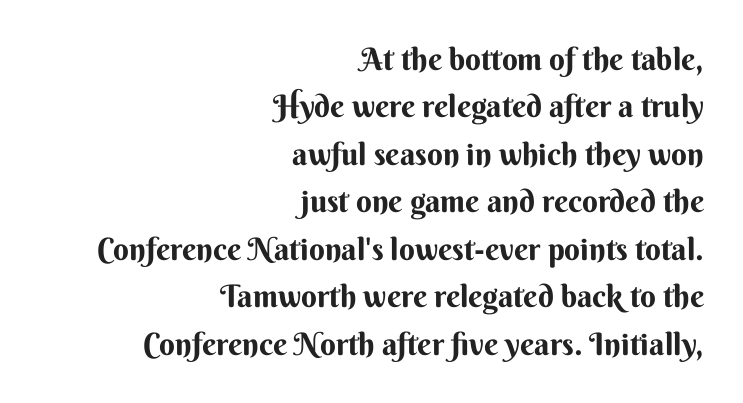
Q: Is the text bold? A: Yes.
Q: Is the text italic (slanted)? A: No, it is upright.
Q: Is the typeface a serif or a sans-serif typeface? A: Sans-serif.
Q: Is the text underlined? A: No.
Q: How is the paragraph aligned? A: Right-aligned.
Q: Is the spacing between letters normal or unusually wide? A: Normal.
Q: Is the spacing between lines tight, normal or loose? A: Normal.
Q: Width (condensed, normal, or wide)? A: Normal.
Q: Stroke contrast? A: Medium.
Q: x-height? A: Small.
Q: Monospaced? A: No.
